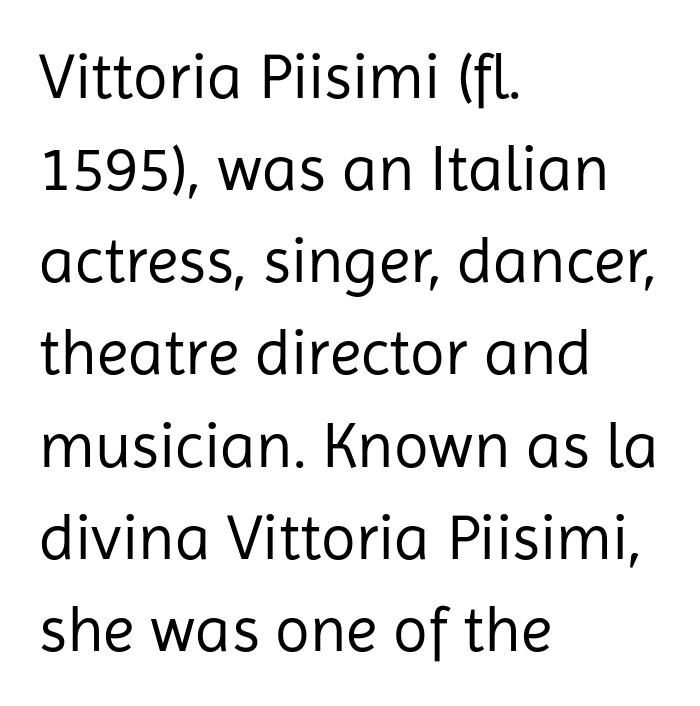
Q: Is the text bold? A: No.
Q: Is the text italic (slanted)? A: No, it is upright.
Q: Is the typeface a serif or a sans-serif typeface? A: Sans-serif.
Q: Is the text underlined? A: No.
Q: How is the paragraph aligned? A: Left-aligned.
Q: Is the spacing between letters normal or unusually wide? A: Normal.
Q: Is the spacing between lines tight, normal or loose? A: Normal.
Q: Width (condensed, normal, or wide)? A: Normal.
Q: Stroke contrast? A: Low.
Q: x-height? A: Medium.
Q: Monospaced? A: No.
